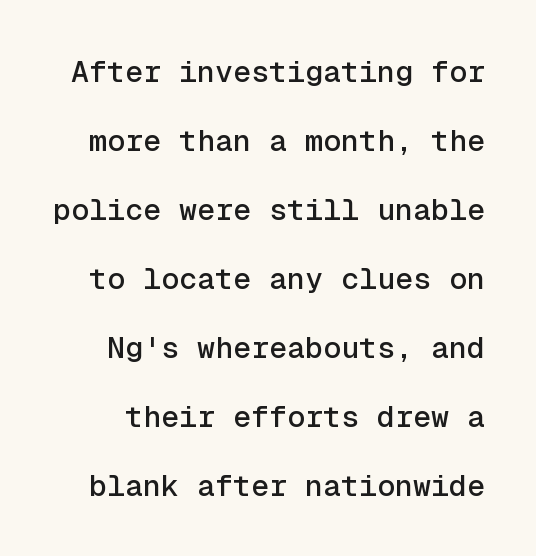
The image shows 30 px sans-serif type, upright, monospaced; set loose line spacing (2.3x), normal letter spacing, not underlined; a medium x-height.
